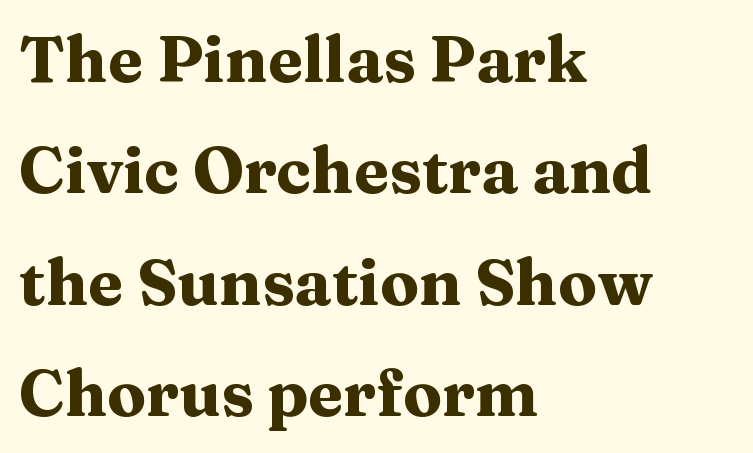
{"serif": "yes", "italic": "no", "bold": "yes", "weight": "heavy", "width": "wide", "stroke_contrast": "medium", "x_height": "medium", "monospaced": "no", "underline": "no", "align": "left", "line_spacing_ratio": 1.74, "letter_spacing": "normal", "letter_spacing_em": 0.0, "glyph_px": 64}
